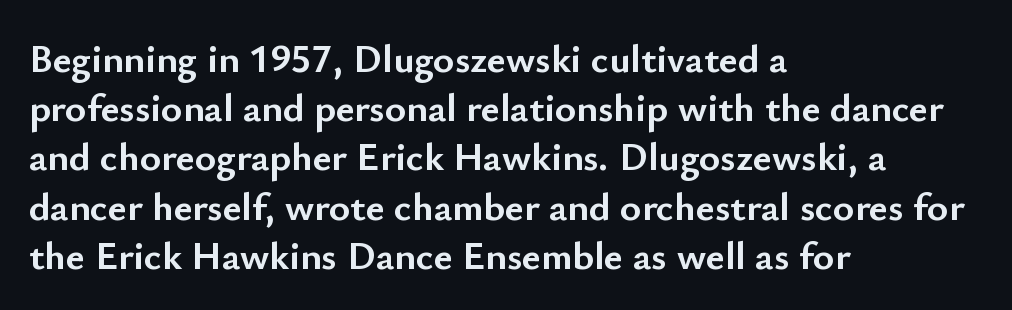
{"serif": "no", "italic": "no", "bold": "yes", "weight": "semibold", "width": "normal", "stroke_contrast": "low", "x_height": "small", "monospaced": "no", "underline": "no", "align": "left", "line_spacing_ratio": 1.23, "letter_spacing": "normal", "letter_spacing_em": 0.0, "glyph_px": 40}
